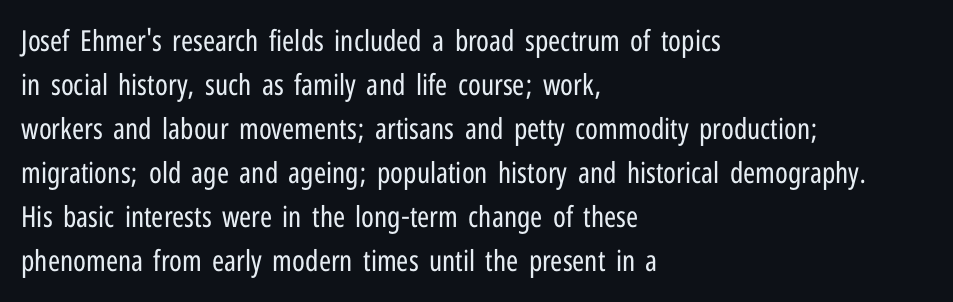
Q: Is the text bold? A: No.
Q: Is the text italic (slanted)? A: No, it is upright.
Q: Is the typeface a serif or a sans-serif typeface? A: Sans-serif.
Q: Is the text underlined? A: No.
Q: How is the paragraph aligned? A: Left-aligned.
Q: Is the spacing between letters normal or unusually wide? A: Normal.
Q: Is the spacing between lines tight, normal or loose? A: Normal.
Q: Width (condensed, normal, or wide)? A: Condensed.
Q: Stroke contrast? A: Low.
Q: x-height? A: Medium.
Q: Monospaced? A: No.
